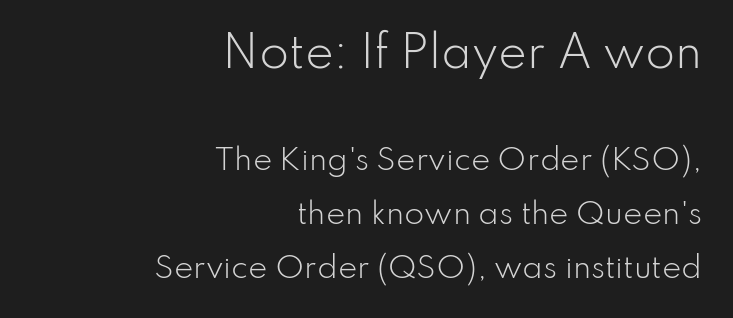
Q: Is the text bold? A: No.
Q: Is the text italic (slanted)? A: No, it is upright.
Q: Is the typeface a serif or a sans-serif typeface? A: Sans-serif.
Q: Is the text underlined? A: No.
Q: How is the paragraph aligned? A: Right-aligned.
Q: Is the spacing between letters normal or unusually wide? A: Normal.
Q: Which block of text is set in a larger size, the first (top) or the second (bottom)? A: The first (top) one.
Q: Width (condensed, normal, or wide)? A: Normal.
Q: Stroke contrast? A: Low.
Q: x-height? A: Small.
Q: Monospaced? A: No.
